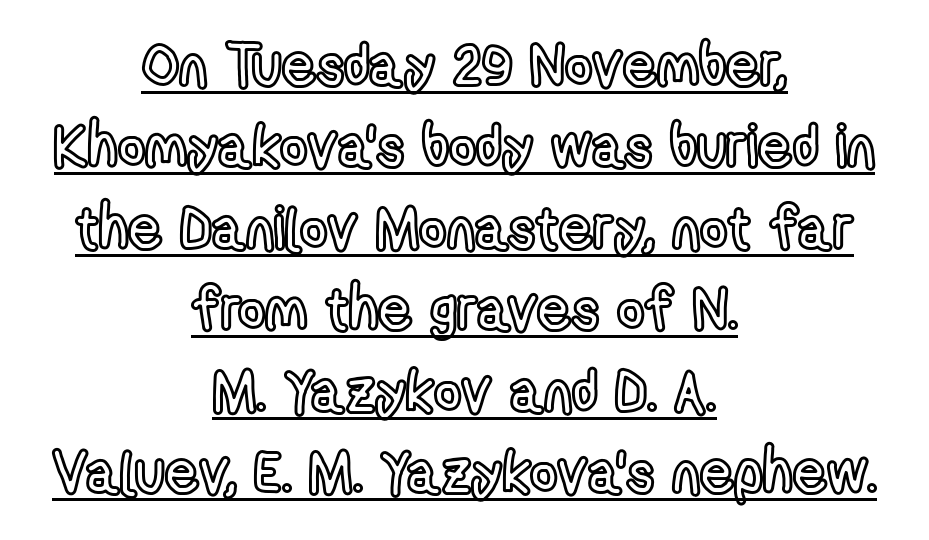
This sample has the flowing, uneven cadence of proportional lettering. This block has exactly the height ordinary leading produces. One-word summary of the alignment: center. Designer's note — italics off, roman on.
